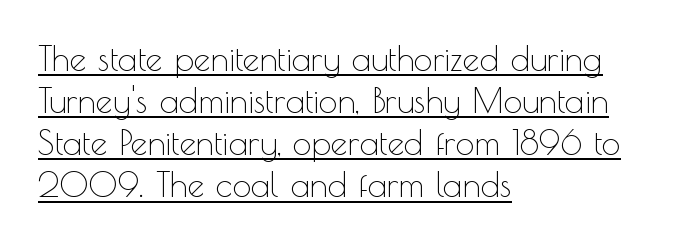
The image shows 34 px thin sans-serif type, upright; set left-aligned, line spacing 1.24x, normal letter spacing, underlined; a small x-height.
